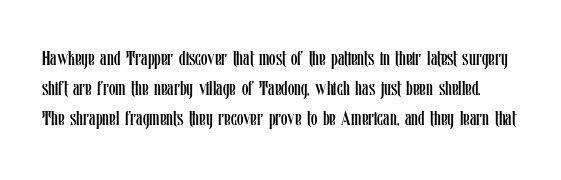
{"italic": "no", "bold": "no", "underline": "no", "line_spacing": "normal", "line_spacing_ratio": 1.43, "letter_spacing": "normal", "letter_spacing_em": 0.0, "glyph_px": 21}
